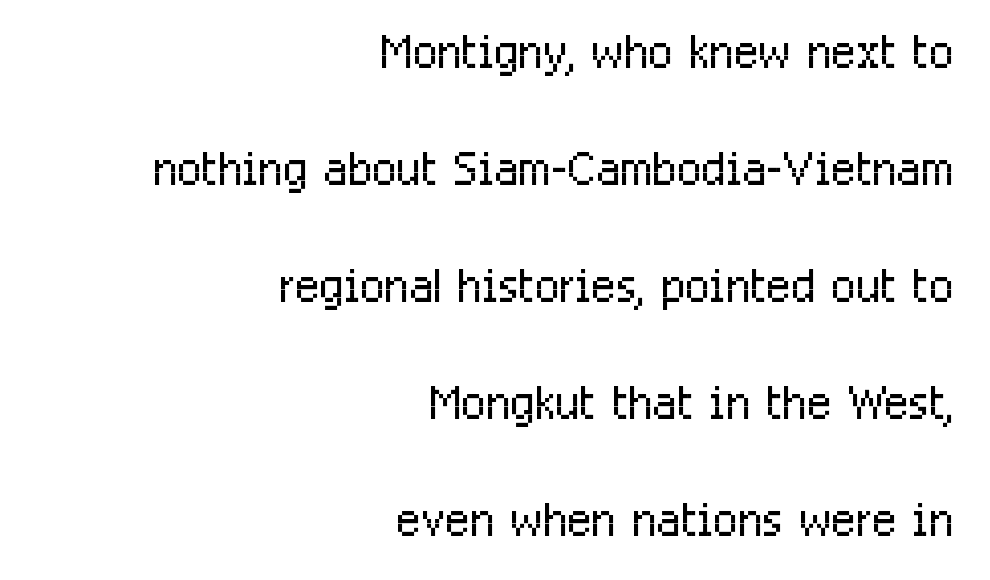
Q: Is the text bold? A: No.
Q: Is the text italic (slanted)? A: No, it is upright.
Q: Is the typeface a serif or a sans-serif typeface? A: Sans-serif.
Q: Is the text underlined? A: No.
Q: How is the paragraph aligned? A: Right-aligned.
Q: Is the spacing between letters normal or unusually wide? A: Normal.
Q: Width (condensed, normal, or wide)? A: Condensed.
Q: Stroke contrast? A: Low.
Q: x-height? A: Medium.
Q: Monospaced? A: No.
